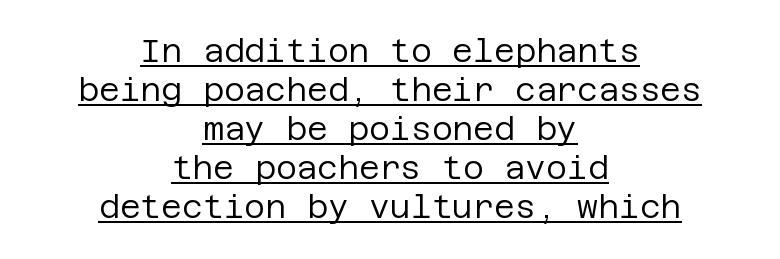
{"serif": "no", "italic": "no", "bold": "no", "weight": "regular", "width": "normal", "stroke_contrast": "low", "x_height": "large", "underline": "yes", "align": "center", "line_spacing_ratio": 1.22, "letter_spacing": "normal", "letter_spacing_em": 0.0, "glyph_px": 32}
